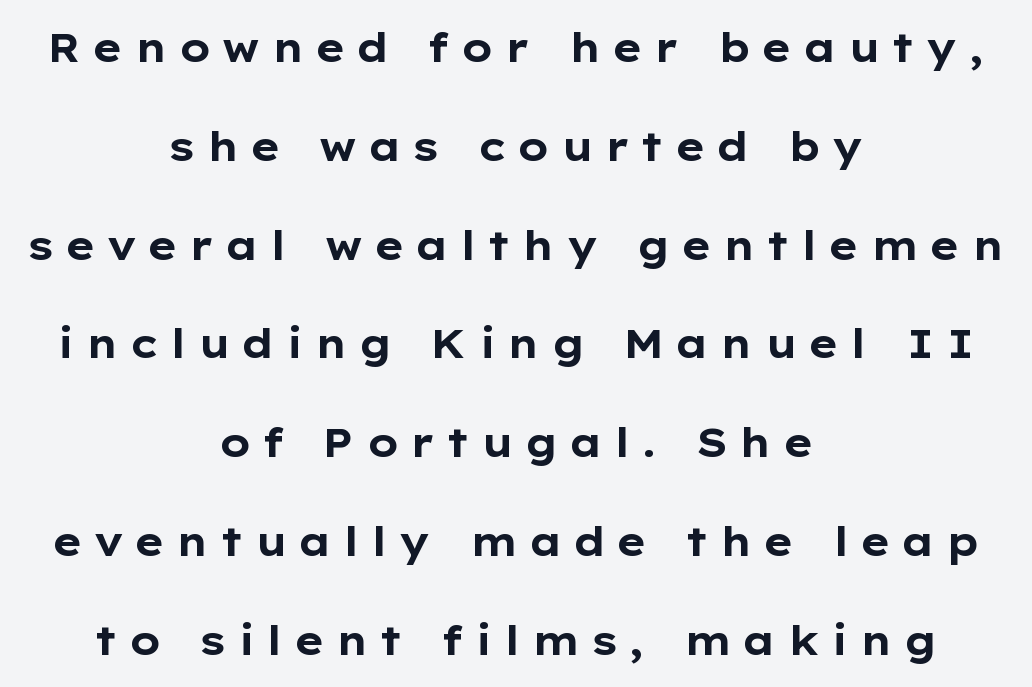
The image shows 40 px bold, wide sans-serif type, upright; set centered, loose line spacing (2.47x), unusually wide letter spacing (+0.25 em), not underlined; low stroke contrast and a medium x-height.
